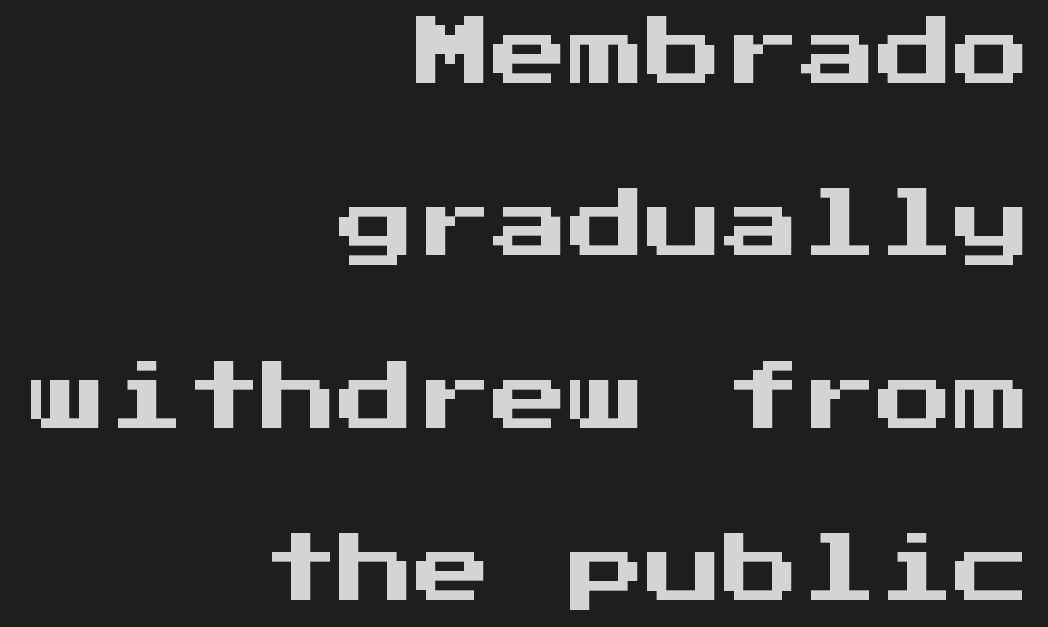
Note: no serifs on the glyphs. Every character here occupies the same horizontal width, giving the sample a typewriter-like rhythm. Quick note: interline space is abundant. The specimen omits any rule beneath the text block's lines.
